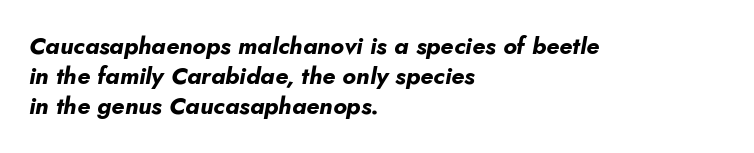
Students, note that the glyphs here touch the page at normal intervals. Does the lettering tilt? It does — this is italic. Descenders hang freely into open space. Leading matches the norm, producing a regular column.
